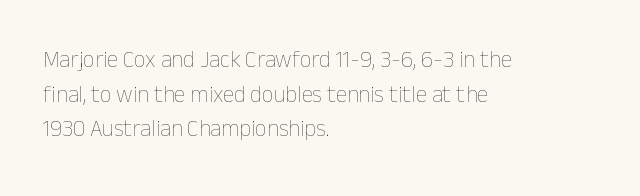
{"italic": "no", "bold": "no", "underline": "no", "align": "left", "line_spacing": "normal", "line_spacing_ratio": 1.51, "letter_spacing": "normal", "letter_spacing_em": 0.0, "glyph_px": 23}
